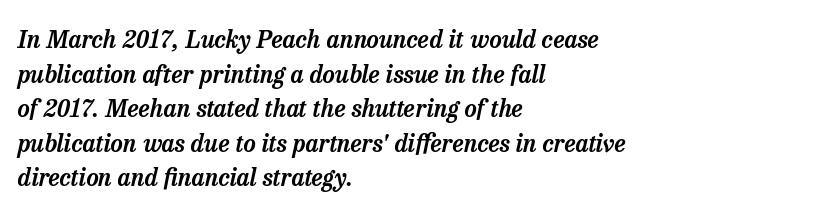
The typography opts for an oblique posture over an upright one. This rendering leaves character spacing at its baseline value. In terms of leading, this rendering sits right in the middle. Line starts are locked; line ends wander. The strip under each line holds only bare page.
